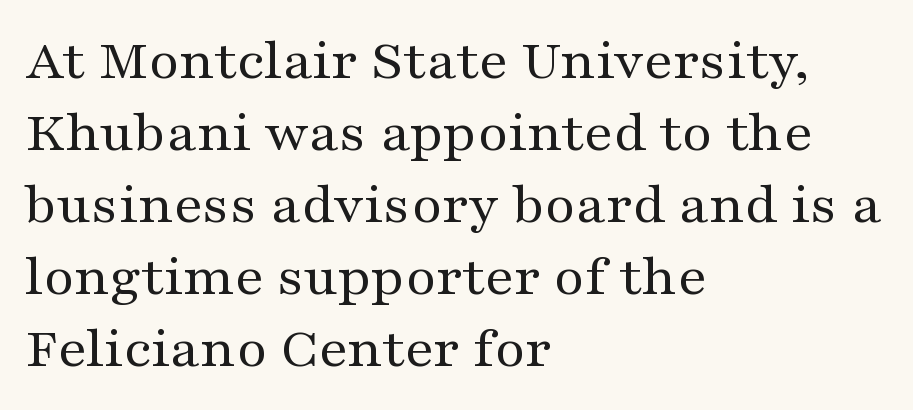
The image shows 59 px regular-weight, wide serif type, upright; set left-aligned, line spacing 1.22x, normal letter spacing, not underlined; medium stroke contrast and a medium x-height.
